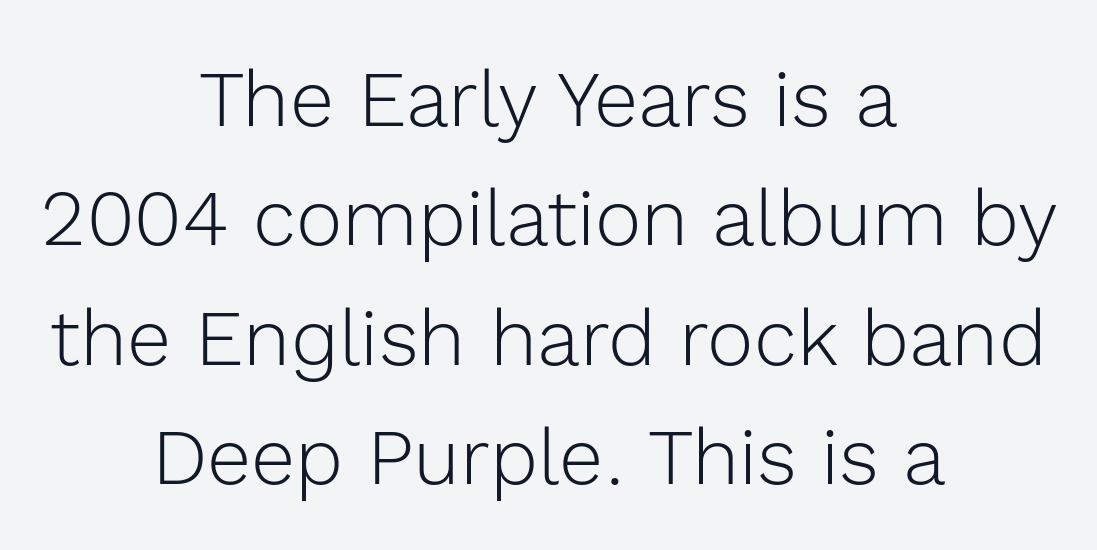
Q: Is the text bold? A: No.
Q: Is the text italic (slanted)? A: No, it is upright.
Q: Is the typeface a serif or a sans-serif typeface? A: Sans-serif.
Q: Is the text underlined? A: No.
Q: How is the paragraph aligned? A: Centered.
Q: Is the spacing between letters normal or unusually wide? A: Normal.
Q: Is the spacing between lines tight, normal or loose? A: Normal.
Q: Width (condensed, normal, or wide)? A: Normal.
Q: x-height? A: Medium.
Q: Monospaced? A: No.
